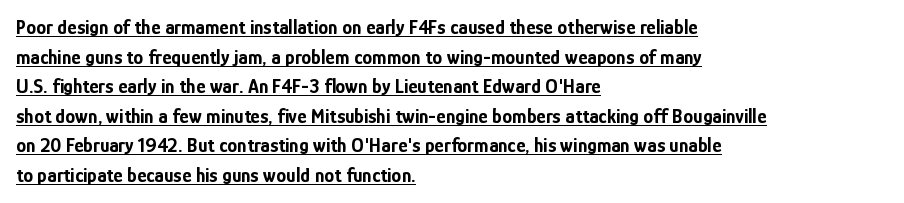
Leftover space on each line is placed entirely after the last word. The space between consecutive lines is moderate. Ordinary non-slanted type is in use. This sample uses plain, unmodified letter spacing. Students, observe the line beneath the letters — that is underlining. The font is running at its bold setting.
